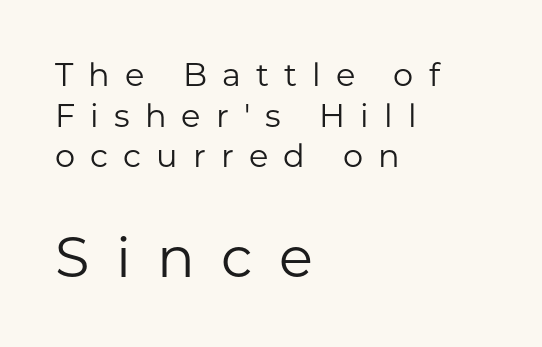
Q: Is the text bold? A: No.
Q: Is the text italic (slanted)? A: No, it is upright.
Q: Is the typeface a serif or a sans-serif typeface? A: Sans-serif.
Q: Is the text underlined? A: No.
Q: How is the paragraph aligned? A: Left-aligned.
Q: Is the spacing between letters normal or unusually wide? A: Unusually wide.
Q: Is the spacing between lines tight, normal or loose? A: Normal.
Q: Which block of text is set in a larger size, the first (top) or the second (bottom)? A: The second (bottom) one.
Q: Width (condensed, normal, or wide)? A: Normal.
Q: Stroke contrast? A: Low.
Q: x-height? A: Medium.
Q: Monospaced? A: No.
